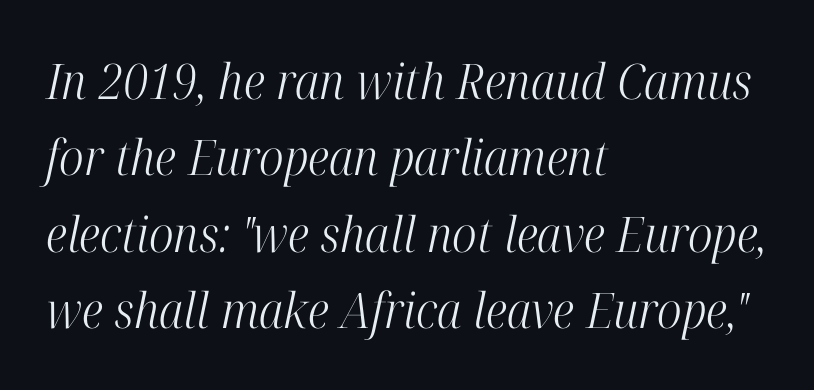
The image shows 49 px light, condensed serif type, italic (leaning right); set left-aligned, normal line spacing (1.56x), normal letter spacing, not underlined; high stroke contrast and a medium x-height.
